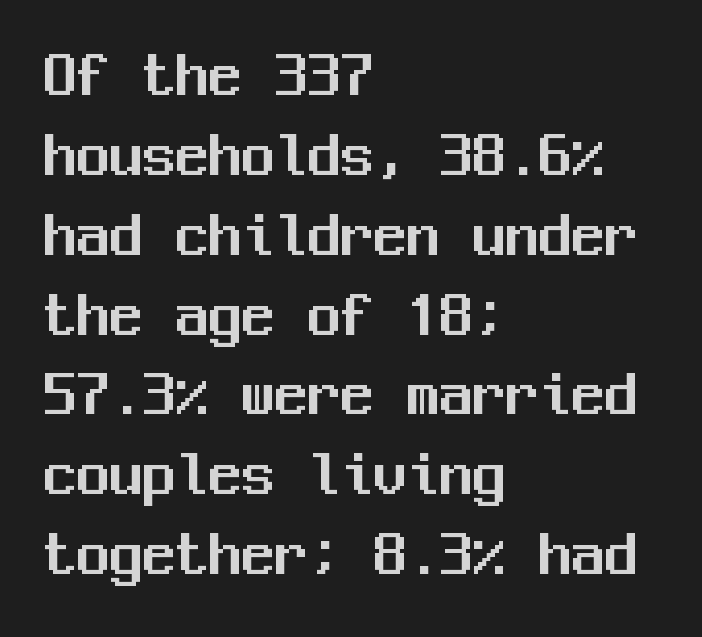
{"serif": "no", "italic": "no", "width": "normal", "stroke_contrast": "medium", "x_height": "medium", "monospaced": "yes", "underline": "no", "align": "left", "line_spacing_ratio": 1.21, "letter_spacing": "normal", "letter_spacing_em": 0.0, "glyph_px": 66}
